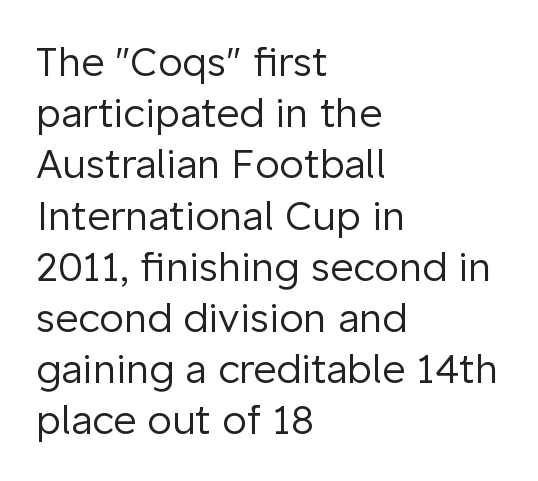
{"serif": "no", "italic": "no", "bold": "no", "weight": "regular", "width": "normal", "stroke_contrast": "low", "x_height": "medium", "monospaced": "no", "underline": "no", "align": "left", "line_spacing": "normal", "line_spacing_ratio": 1.28, "letter_spacing": "normal", "letter_spacing_em": 0.0, "glyph_px": 40}
